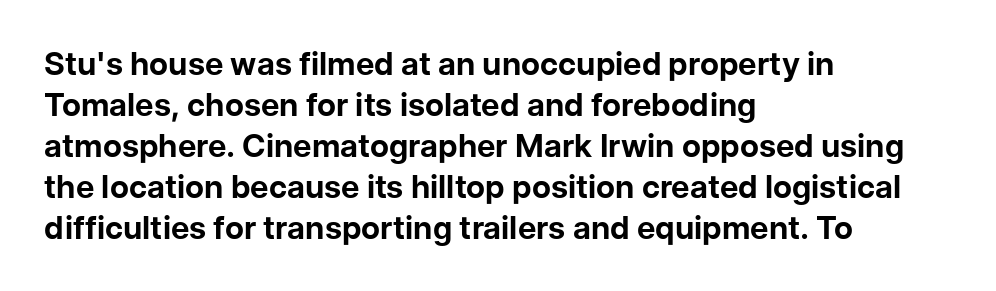
Q: Is the text bold? A: Yes.
Q: Is the text italic (slanted)? A: No, it is upright.
Q: Is the typeface a serif or a sans-serif typeface? A: Sans-serif.
Q: Is the text underlined? A: No.
Q: How is the paragraph aligned? A: Left-aligned.
Q: Is the spacing between letters normal or unusually wide? A: Normal.
Q: Is the spacing between lines tight, normal or loose? A: Normal.
Q: Width (condensed, normal, or wide)? A: Normal.
Q: Stroke contrast? A: Low.
Q: x-height? A: Medium.
Q: Monospaced? A: No.
